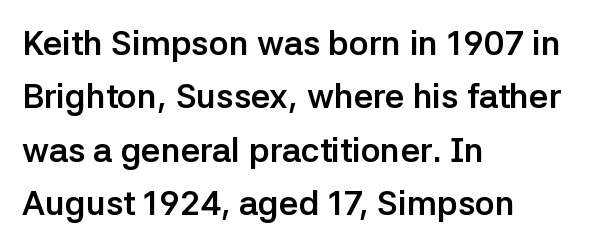
{"serif": "no", "italic": "no", "bold": "yes", "weight": "semibold", "width": "normal", "stroke_contrast": "low", "x_height": "medium", "monospaced": "no", "underline": "no", "align": "left", "line_spacing": "normal", "line_spacing_ratio": 1.57, "letter_spacing": "normal", "letter_spacing_em": 0.0, "glyph_px": 34}
